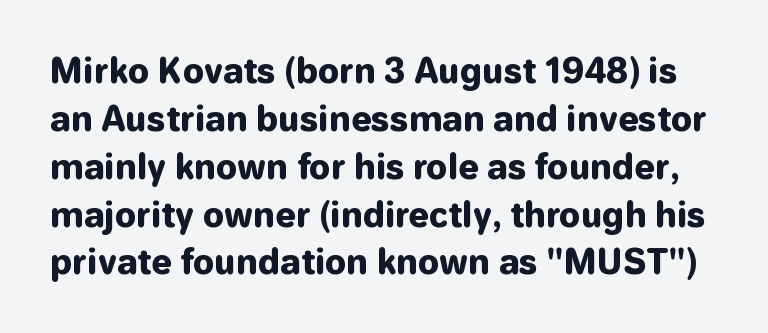
Italic? Not at all — the glyphs are vertical. These lines keep a tight, regular rhythm from letter to letter. These lines are rendered in a variable-pitch font. Beneath every word, the page is bare. Horizontal bands of white between lines are of average thickness.
